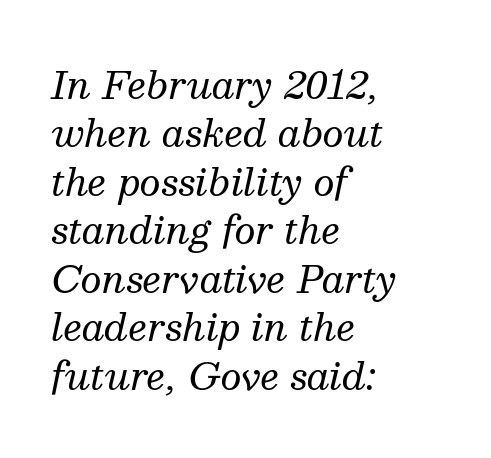
No chunkiness to these letters — they're not bold. Is the type slanted? Yes — the strokes lean at a clear angle. Looks like regular typesetting: each glyph gets only the width it needs. Line beginnings align vertically; line endings do not. The face used here is seriffed, in the tradition of book romans.
